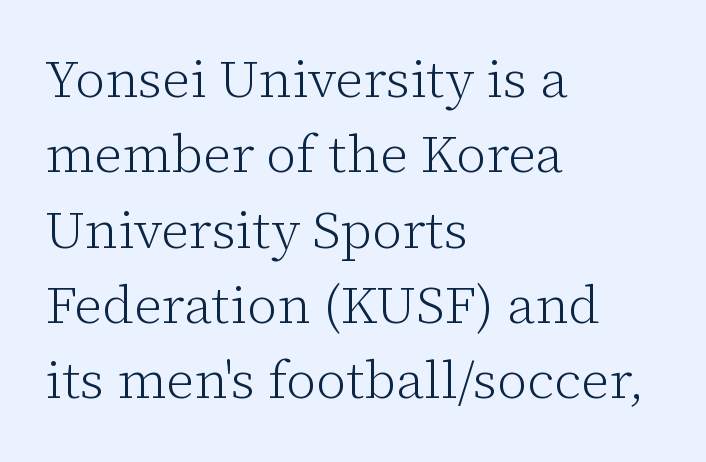
Q: Is the text bold? A: No.
Q: Is the text italic (slanted)? A: No, it is upright.
Q: Is the typeface a serif or a sans-serif typeface? A: Serif.
Q: Is the text underlined? A: No.
Q: How is the paragraph aligned? A: Left-aligned.
Q: Is the spacing between letters normal or unusually wide? A: Normal.
Q: Is the spacing between lines tight, normal or loose? A: Normal.
Q: Width (condensed, normal, or wide)? A: Normal.
Q: Stroke contrast? A: Low.
Q: x-height? A: Medium.
Q: Monospaced? A: No.
